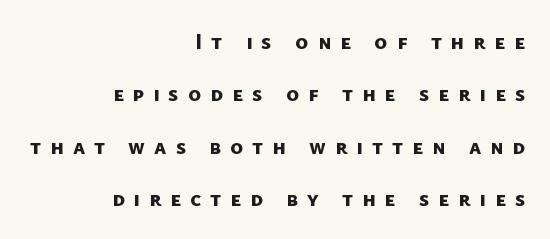
Q: Is the text bold? A: Yes.
Q: Is the text underlined? A: No.
Q: How is the paragraph aligned? A: Right-aligned.
Q: Is the spacing between letters normal or unusually wide? A: Unusually wide.
Q: Is the spacing between lines tight, normal or loose? A: Loose.
